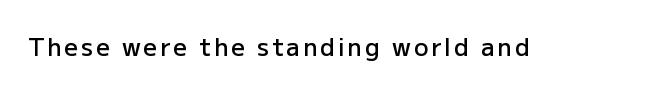
{"italic": "no", "bold": "semi", "underline": "no", "glyph_px": 24}
